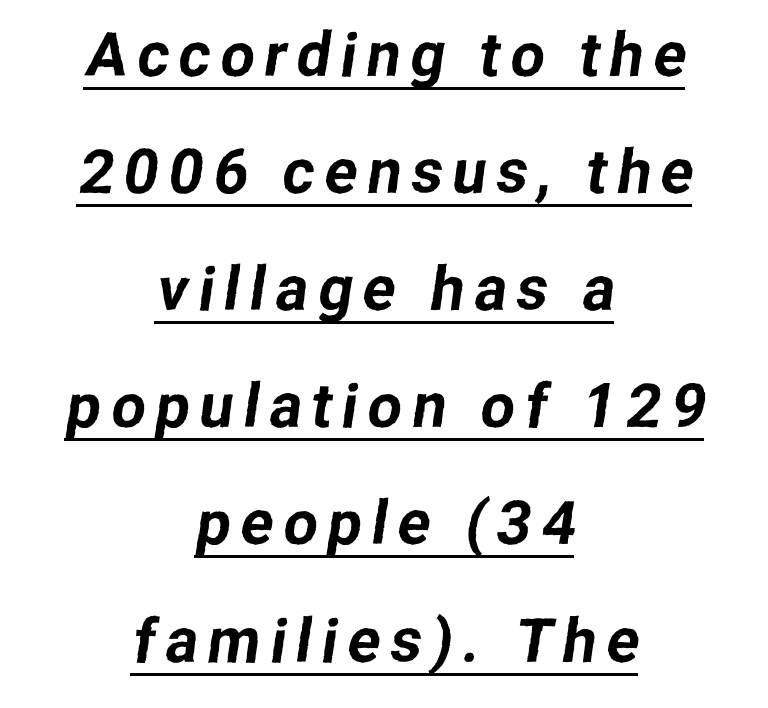
The image shows 61 px sans-serif type; set centered, loose line spacing (1.92x), underlined; low stroke contrast and a medium x-height.
